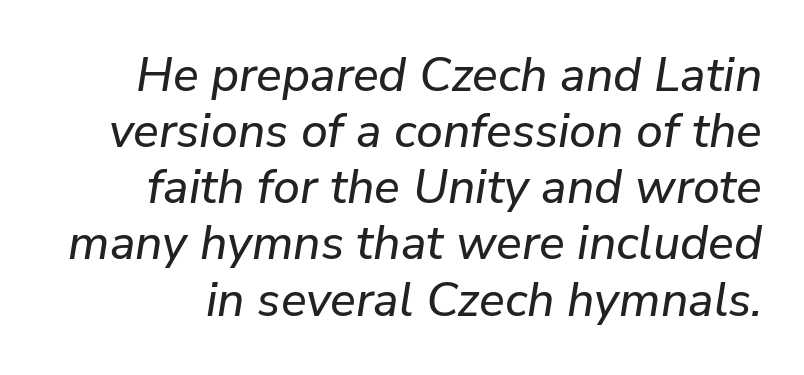
The image shows 48 px text type, italic (leaning right); set line spacing 1.17x, normal letter spacing, not underlined; low stroke contrast and a medium x-height.
